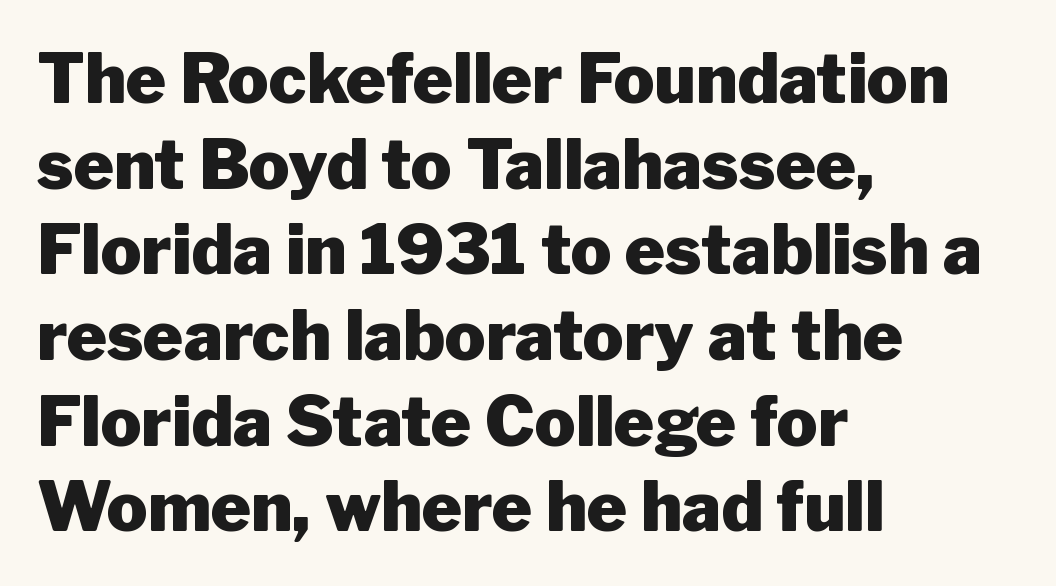
Q: Is the text bold? A: Yes.
Q: Is the text italic (slanted)? A: No, it is upright.
Q: Is the typeface a serif or a sans-serif typeface? A: Sans-serif.
Q: Is the text underlined? A: No.
Q: How is the paragraph aligned? A: Left-aligned.
Q: Is the spacing between letters normal or unusually wide? A: Normal.
Q: Is the spacing between lines tight, normal or loose? A: Normal.
Q: Width (condensed, normal, or wide)? A: Normal.
Q: Stroke contrast? A: Low.
Q: x-height? A: Medium.
Q: Monospaced? A: No.
